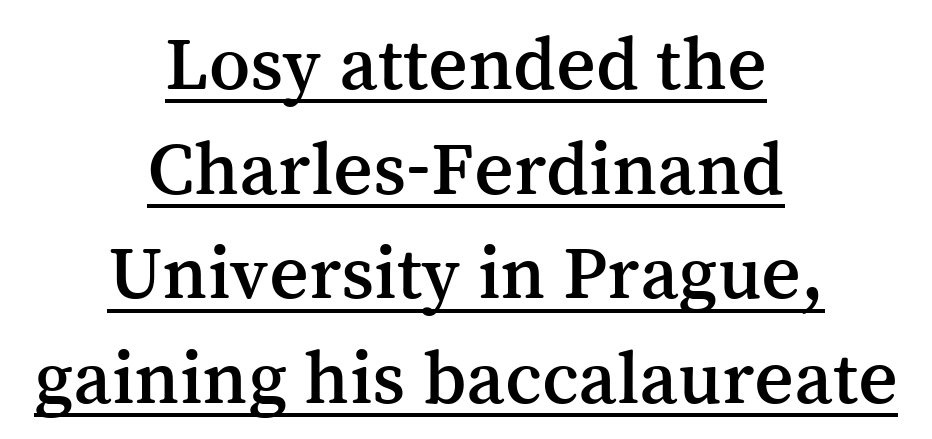
{"serif": "yes", "italic": "no", "width": "normal", "stroke_contrast": "medium", "x_height": "medium", "monospaced": "no", "underline": "yes", "align": "center", "line_spacing": "normal", "line_spacing_ratio": 1.36, "letter_spacing": "normal", "letter_spacing_em": 0.0, "glyph_px": 77}
